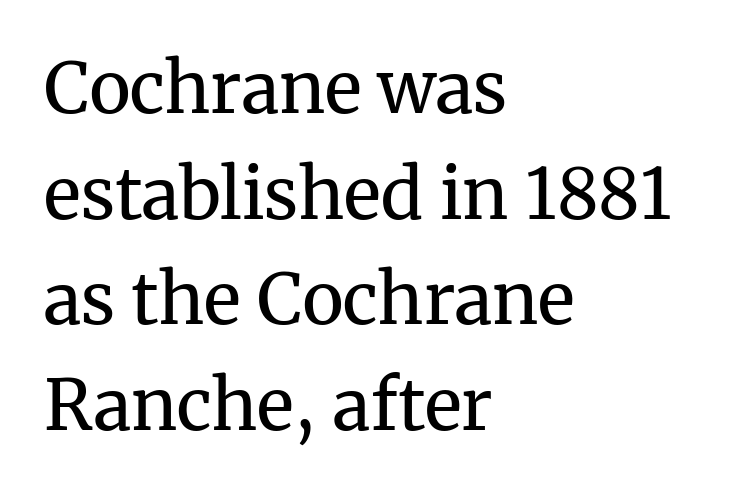
{"serif": "yes", "italic": "no", "bold": "no", "weight": "regular", "width": "normal", "stroke_contrast": "medium", "x_height": "medium", "monospaced": "no", "underline": "no", "align": "left", "line_spacing": "normal", "line_spacing_ratio": 1.51, "letter_spacing": "normal", "letter_spacing_em": 0.0, "glyph_px": 70}
